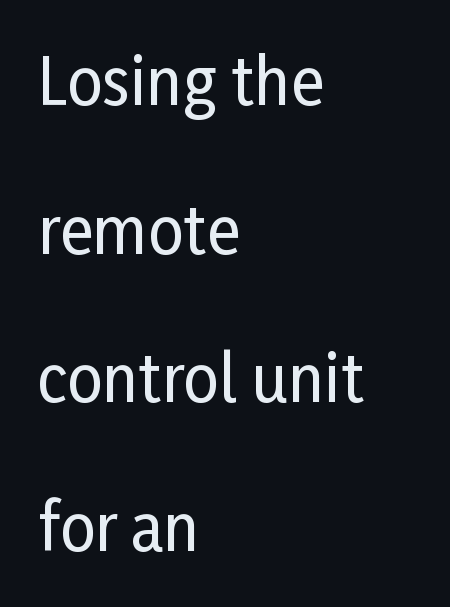
The image shows 63 px condensed sans-serif type, upright; set left-aligned, loose line spacing (2.36x), normal letter spacing, not underlined; low stroke contrast and a medium x-height.
